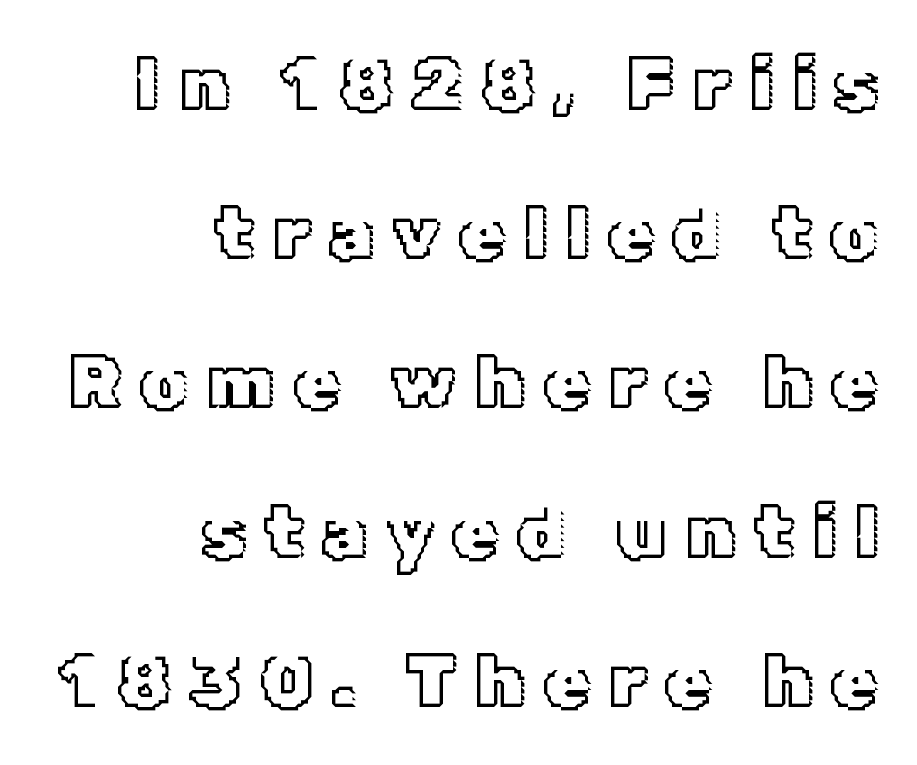
The image shows 75 px text type, upright; set right-aligned, loose line spacing (1.99x), unusually wide letter spacing (+0.24 em), not underlined; a medium x-height.
